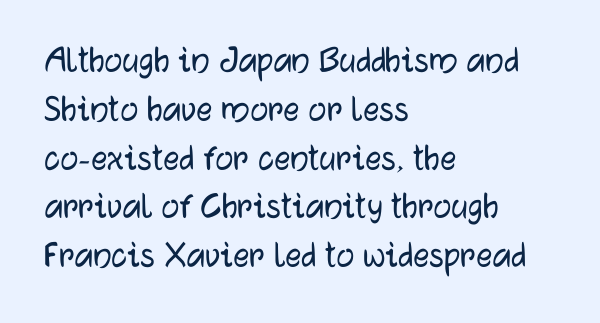
Is this a fixed-width face? No — the glyphs have proportional, varying widths. Is this a sans? Yes — the strokes have no serifs. The letters sit at their default tracking, neither squeezed nor spread. This rendering uses left alignment, leaving the right contour irregular. Do the letters lean? They stand straight. Glance below the letters and you will spot only blank space.
